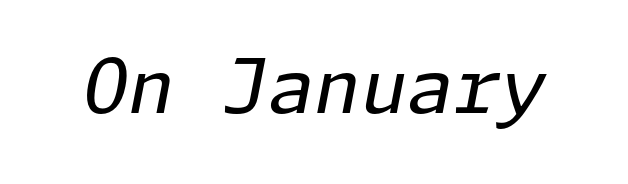
Default kerning and tracking; the words read as compact shapes. Glance below the letters and you will spot only blank space. Vertical stems look standard width or narrower in stroke. Slanted lettering throughout.
